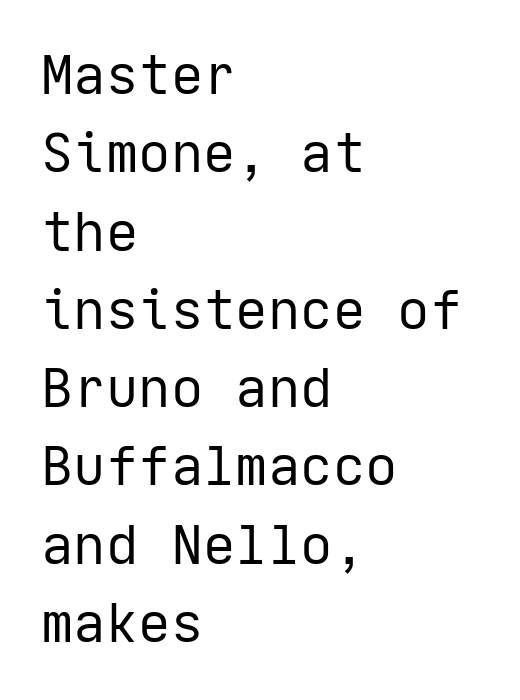
Q: Is the text bold? A: No.
Q: Is the text italic (slanted)? A: No, it is upright.
Q: Is the typeface a serif or a sans-serif typeface? A: Sans-serif.
Q: Is the text underlined? A: No.
Q: How is the paragraph aligned? A: Left-aligned.
Q: Is the spacing between letters normal or unusually wide? A: Normal.
Q: Is the spacing between lines tight, normal or loose? A: Normal.
Q: Width (condensed, normal, or wide)? A: Normal.
Q: Stroke contrast? A: Low.
Q: x-height? A: Medium.
